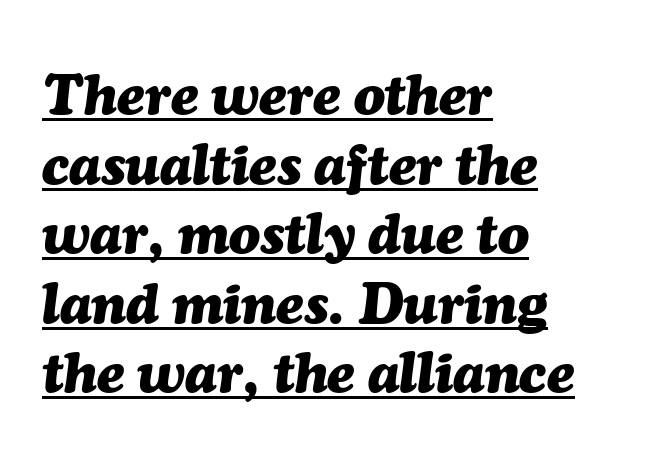
The image shows 57 px heavy type, italic (leaning right); set left-aligned, line spacing 1.22x, normal letter spacing, underlined; medium stroke contrast and a medium x-height.
